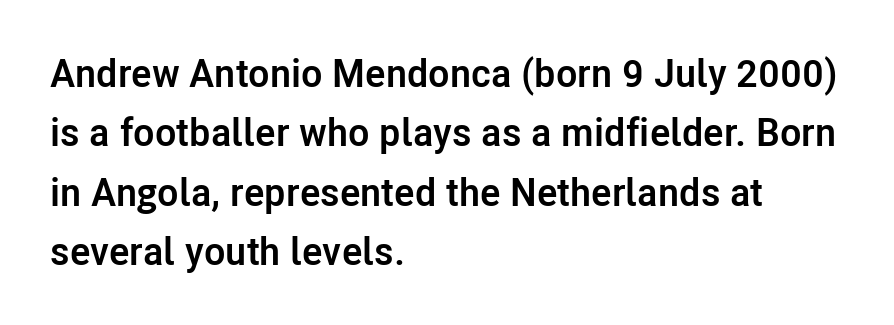
Q: Is the text bold? A: Yes.
Q: Is the text italic (slanted)? A: No, it is upright.
Q: Is the typeface a serif or a sans-serif typeface? A: Sans-serif.
Q: Is the text underlined? A: No.
Q: How is the paragraph aligned? A: Left-aligned.
Q: Is the spacing between letters normal or unusually wide? A: Normal.
Q: Is the spacing between lines tight, normal or loose? A: Normal.
Q: Width (condensed, normal, or wide)? A: Normal.
Q: Stroke contrast? A: Low.
Q: x-height? A: Medium.
Q: Monospaced? A: No.
